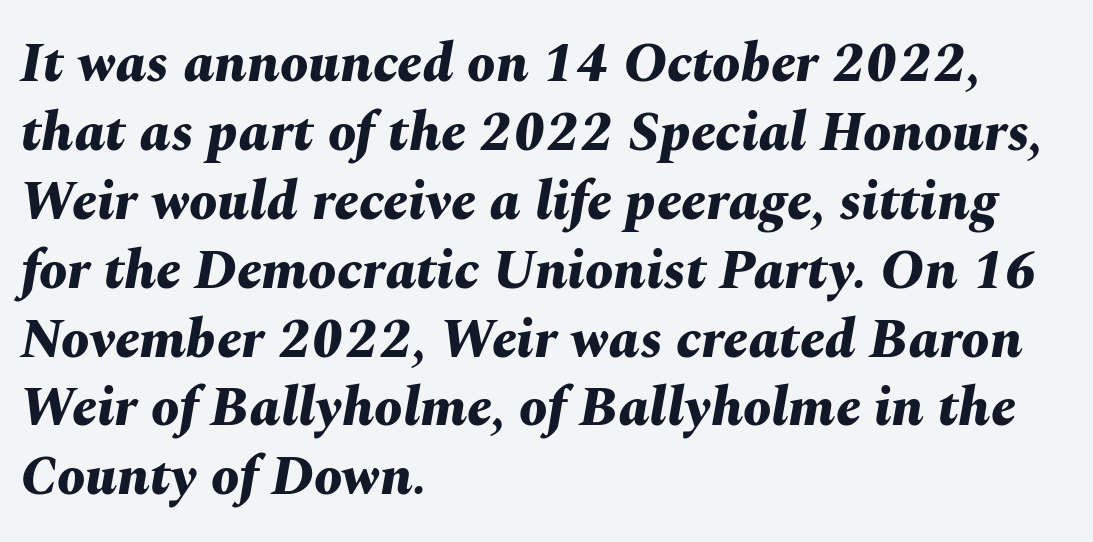
Q: Is the text bold? A: Yes.
Q: Is the text italic (slanted)? A: Yes, it leans right by about 10 degrees.
Q: Is the text underlined? A: No.
Q: How is the paragraph aligned? A: Left-aligned.
Q: Is the spacing between letters normal or unusually wide? A: Normal.
Q: Width (condensed, normal, or wide)? A: Normal.
Q: Stroke contrast? A: Medium.
Q: x-height? A: Medium.
Q: Monospaced? A: No.
